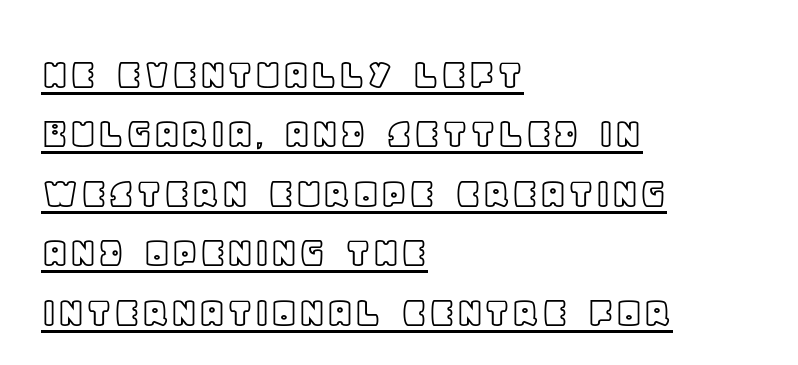
Q: Is the text italic (slanted)? A: No, it is upright.
Q: Is the text underlined? A: Yes.
Q: How is the paragraph aligned? A: Left-aligned.
Q: Is the spacing between letters normal or unusually wide? A: Normal.
Q: Is the spacing between lines tight, normal or loose? A: Normal.
Q: Width (condensed, normal, or wide)? A: Normal.
Q: x-height? A: Large.
Q: Monospaced? A: No.
